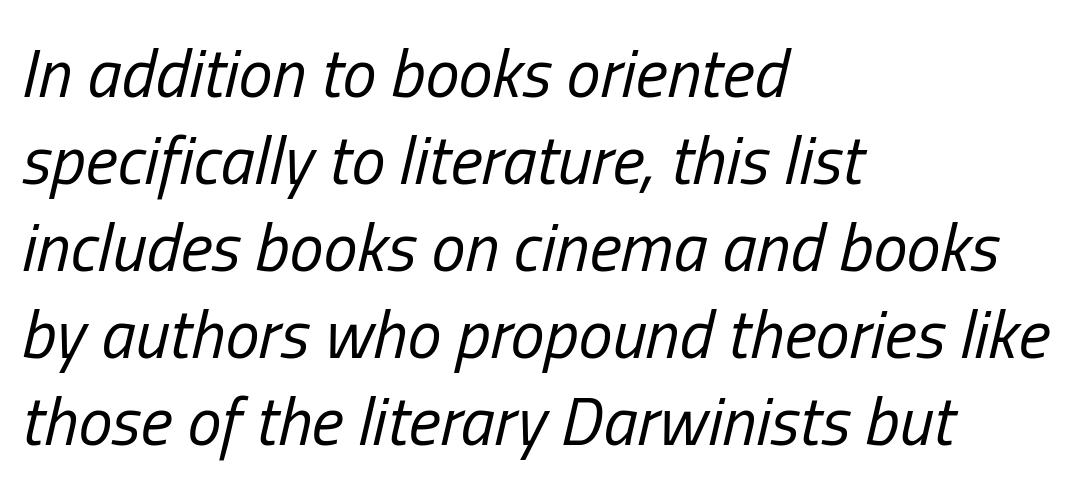
Q: Is the text bold? A: No.
Q: Is the text italic (slanted)? A: Yes, it leans right by about 13 degrees.
Q: Is the text underlined? A: No.
Q: How is the paragraph aligned? A: Left-aligned.
Q: Is the spacing between letters normal or unusually wide? A: Normal.
Q: Is the spacing between lines tight, normal or loose? A: Normal.
Q: Width (condensed, normal, or wide)? A: Condensed.
Q: Stroke contrast? A: Low.
Q: x-height? A: Medium.
Q: Monospaced? A: No.
